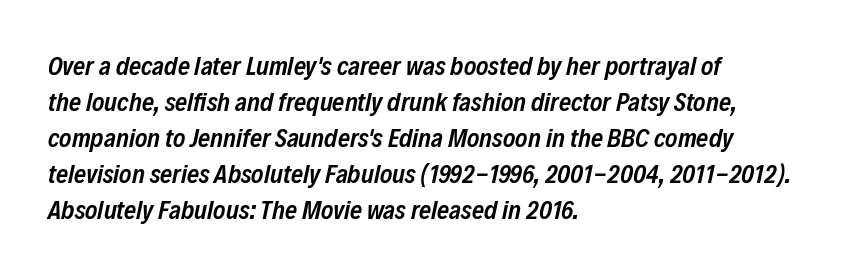
Q: Is the text bold? A: Semi-bold.
Q: Is the text italic (slanted)? A: Yes, it leans right by about 12 degrees.
Q: Is the text underlined? A: No.
Q: How is the paragraph aligned? A: Left-aligned.
Q: Is the spacing between letters normal or unusually wide? A: Normal.
Q: Is the spacing between lines tight, normal or loose? A: Normal.
